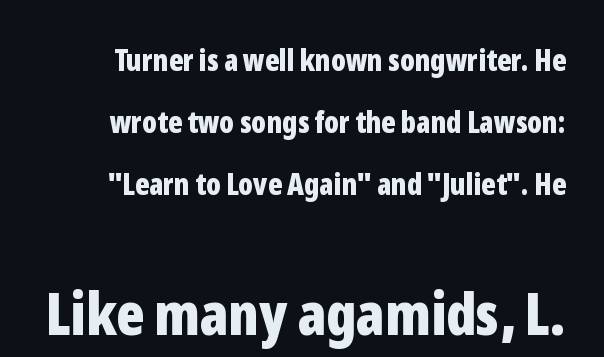
Short note: letters normally spaced. A typesetter would label this face a sans. This layout puts the modest block above and the oversized block below. What's the leading like? Stretched, with rows far apart. Descenders are the only things crossing below the line. Pretty heavy lettering here — definitely bold.
